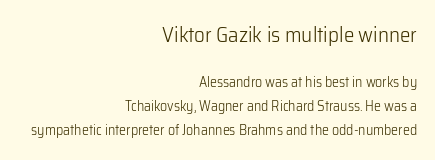
Q: Is the text bold? A: No.
Q: Is the text italic (slanted)? A: No, it is upright.
Q: Is the text underlined? A: No.
Q: How is the paragraph aligned? A: Right-aligned.
Q: Is the spacing between letters normal or unusually wide? A: Normal.
Q: Which block of text is set in a larger size, the first (top) or the second (bottom)? A: The first (top) one.
